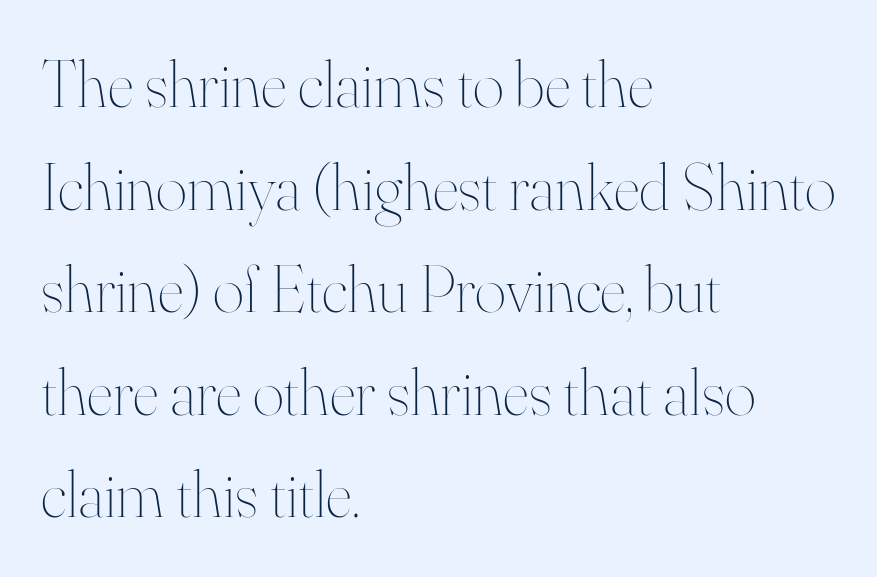
Posture: straight, roman, zero tilt. The letters advance in unequal steps, a hallmark of proportional type. A bare baseline throughout the passage. This block has exactly the height ordinary leading produces. Words appear dense and cohesive because spacing is normal. Is the type heavy? It reads as light-to-regular instead.
